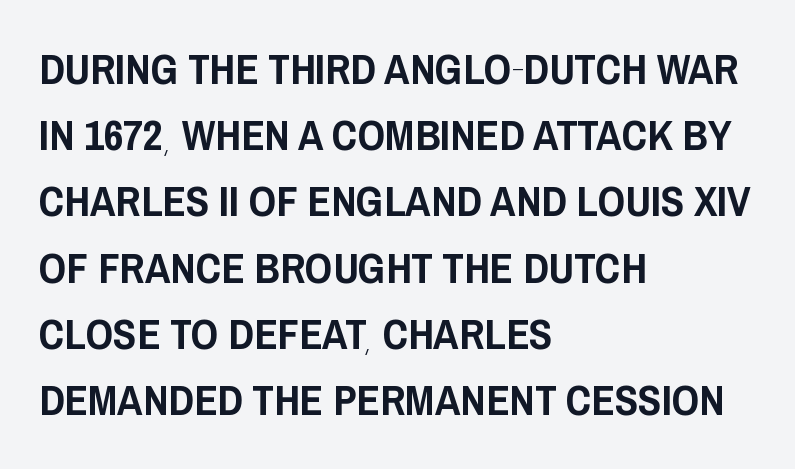
Ascenders rise straight up at ninety degrees. Here the designer chose a conventional face with non-uniform glyph widths. These lines stack with their left ends in a neat column. Honestly, there is no underline to notice here at all. Does extra space separate the letters? No, they use regular spacing.
